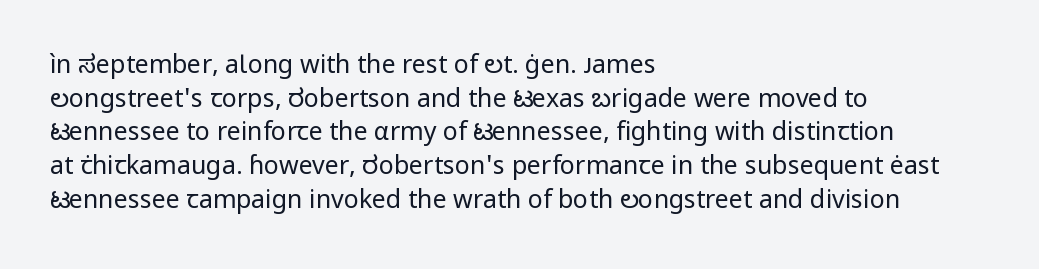
Honestly, there is no underline to notice here at all. When letters stand straight like this, we call the style roman or upright. The passage shown stacks its lines at a standard gap. Horizontal alignment here is leftward, the default for most running prose. Ink coverage per letter is moderate at most.
